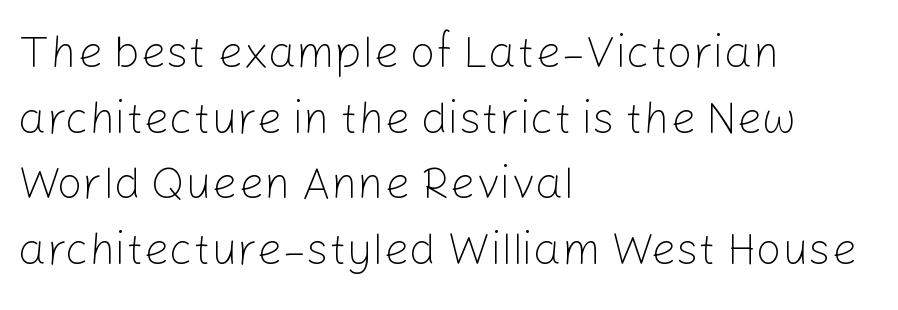
Q: Is the text bold? A: No.
Q: Is the text italic (slanted)? A: No, it is upright.
Q: Is the typeface a serif or a sans-serif typeface? A: Sans-serif.
Q: Is the text underlined? A: No.
Q: How is the paragraph aligned? A: Left-aligned.
Q: Is the spacing between letters normal or unusually wide? A: Normal.
Q: Is the spacing between lines tight, normal or loose? A: Normal.
Q: Width (condensed, normal, or wide)? A: Normal.
Q: Stroke contrast? A: Low.
Q: x-height? A: Medium.
Q: Monospaced? A: No.
